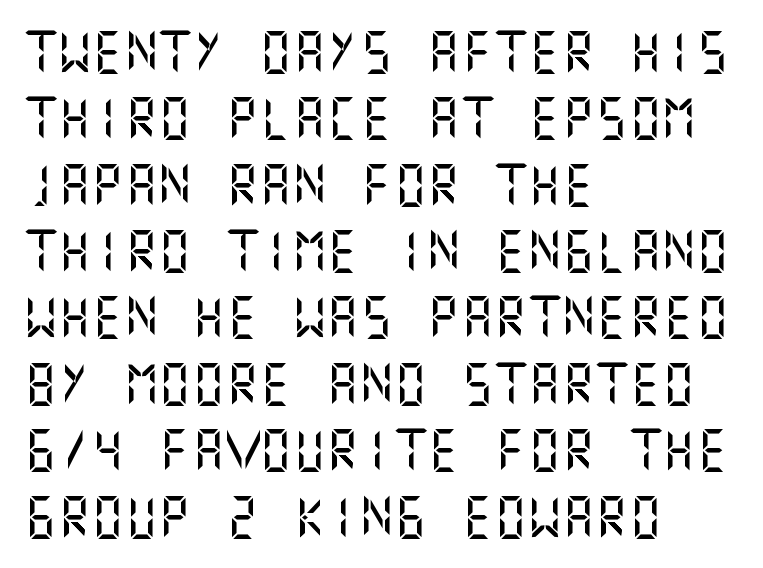
Serif or sans? Sans — the stroke terminals are bare. This block has exactly the height ordinary leading produces. Lines of text with bare space underneath. Which margin do the lines hug? The left one — the right edge is uneven. Characters follow at the spacing the type designer built in.
